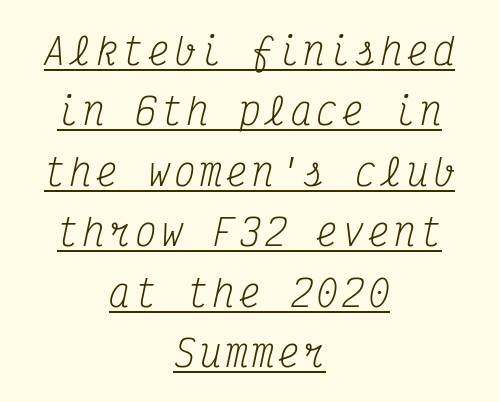
{"serif": "yes", "italic": "yes", "lean": "right", "slant_degrees": 12, "bold": "no", "weight": "regular", "width": "condensed", "stroke_contrast": "medium", "x_height": "medium", "monospaced": "yes", "underline": "yes", "align": "center", "line_spacing": "normal", "line_spacing_ratio": 1.68, "glyph_px": 36}
